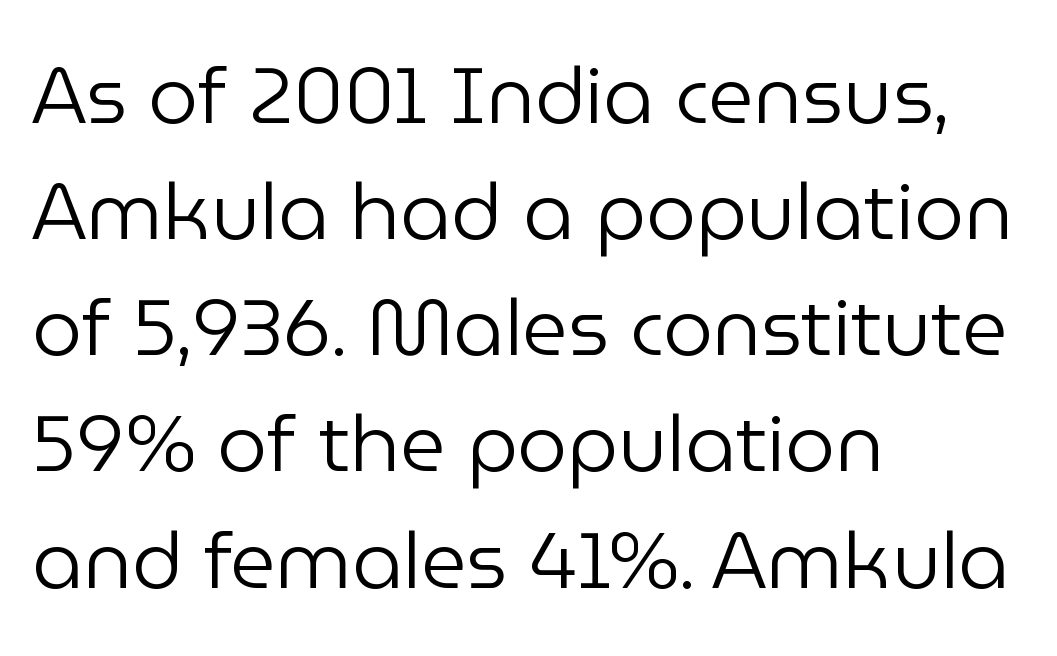
Rows of type keep a routine distance in the vertical direction. Vertical stems look standard width or narrower in stroke. The zone under the glyphs is completely vacant. Looks like regular typesetting: each glyph gets only the width it needs. Visually the block forms a straight wall on the left and a jagged coastline on the right. Ordinary non-slanted type is in use.
